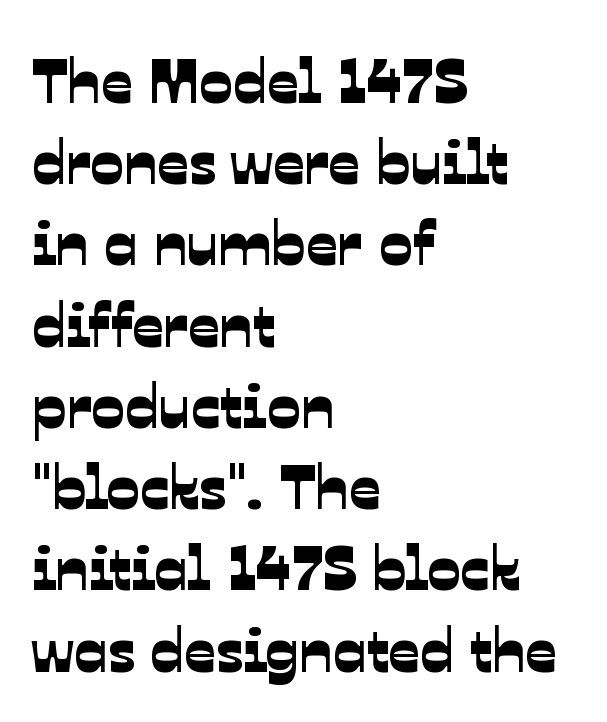
Q: Is the typeface a serif or a sans-serif typeface? A: Sans-serif.
Q: Is the text underlined? A: No.
Q: How is the paragraph aligned? A: Left-aligned.
Q: Is the spacing between letters normal or unusually wide? A: Normal.
Q: Is the spacing between lines tight, normal or loose? A: Normal.
Q: Width (condensed, normal, or wide)? A: Normal.
Q: Stroke contrast? A: Low.
Q: x-height? A: Medium.
Q: Monospaced? A: No.
